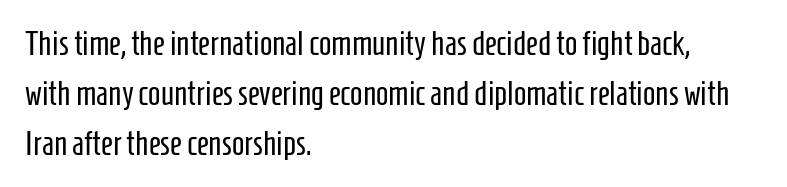
{"serif": "no", "italic": "no", "bold": "no", "weight": "regular", "width": "condensed", "stroke_contrast": "low", "x_height": "medium", "monospaced": "no", "underline": "no", "align": "left", "line_spacing": "normal", "line_spacing_ratio": 1.51, "letter_spacing": "normal", "letter_spacing_em": 0.0, "glyph_px": 33}
